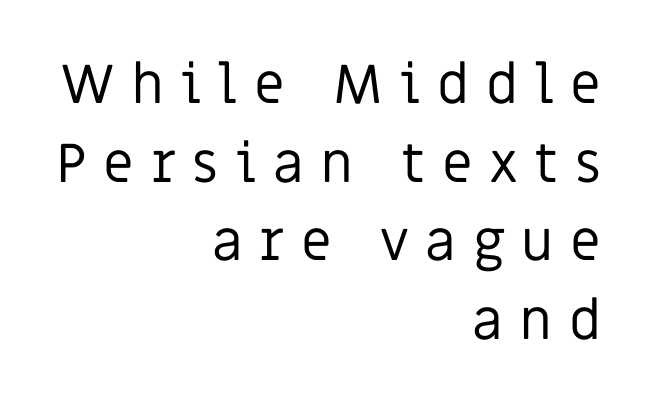
The image shows 55 px regular-weight sans-serif type, upright; set right-aligned, normal line spacing (1.43x), unusually wide letter spacing (+0.3 em), not underlined; low stroke contrast and a large x-height.
